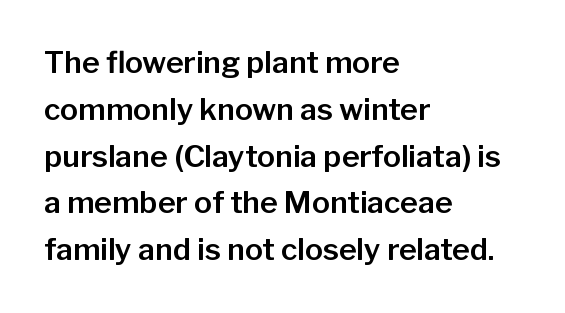
This sample uses a sans-serif face. Caption: multi-line text, flush left, ragged right. The rendering uses natural spacing where letterforms have individual widths. Standard letterfit; no display-style spreading of the glyphs.
